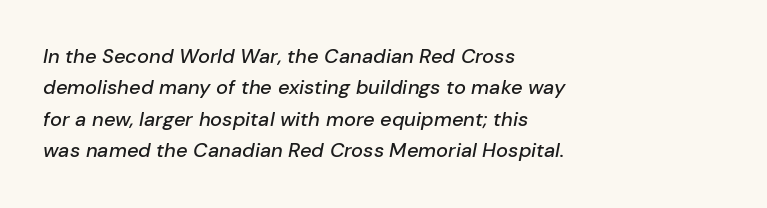
The gaps between neighbouring characters are ordinary and unremarkable. Slant detected: the letters are inclined. The baseline area is clear. The paragraph shown leans on its left margin. Students, observe: this is what conventionally led text looks like.
